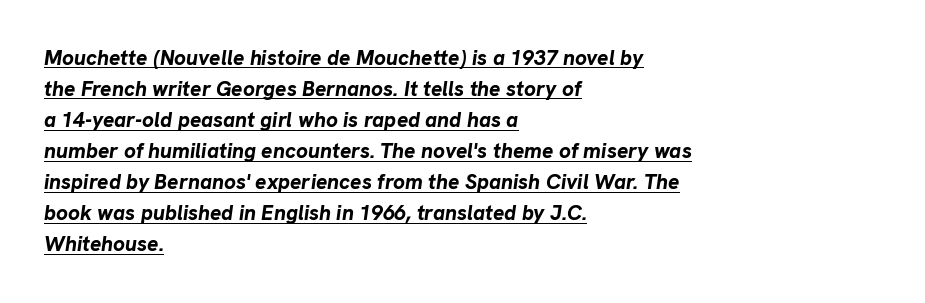
{"italic": "yes", "lean": "right", "slant_degrees": 8, "bold": "yes", "underline": "yes", "align": "left", "line_spacing": "normal", "line_spacing_ratio": 1.48, "letter_spacing": "normal", "letter_spacing_em": 0.0, "glyph_px": 21}
